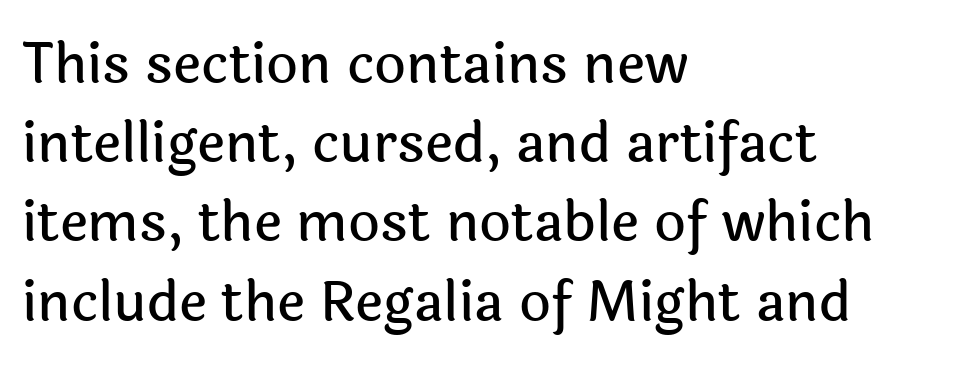
{"serif": "no", "italic": "no", "width": "normal", "x_height": "medium", "monospaced": "no", "underline": "no", "align": "left", "line_spacing": "normal", "line_spacing_ratio": 1.44, "letter_spacing": "normal", "letter_spacing_em": 0.0, "glyph_px": 55}
